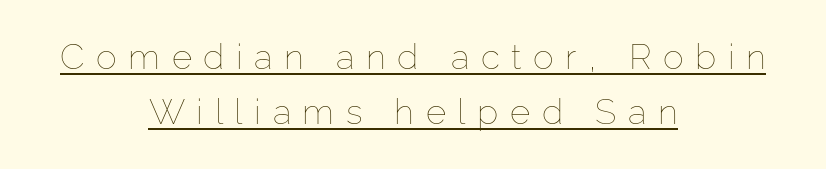
The image shows 35 px thin type, upright; set centered, normal line spacing (1.57x), unusually wide letter spacing (+0.33 em), underlined; low stroke contrast and a medium x-height.
